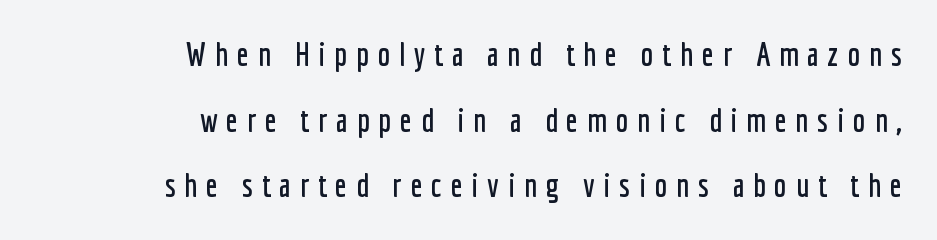
Q: Is the text italic (slanted)? A: No, it is upright.
Q: Is the typeface a serif or a sans-serif typeface? A: Sans-serif.
Q: Is the text underlined? A: No.
Q: How is the paragraph aligned? A: Right-aligned.
Q: Is the spacing between letters normal or unusually wide? A: Unusually wide.
Q: Is the spacing between lines tight, normal or loose? A: Loose.
Q: Width (condensed, normal, or wide)? A: Condensed.
Q: Stroke contrast? A: Low.
Q: x-height? A: Medium.
Q: Monospaced? A: No.
